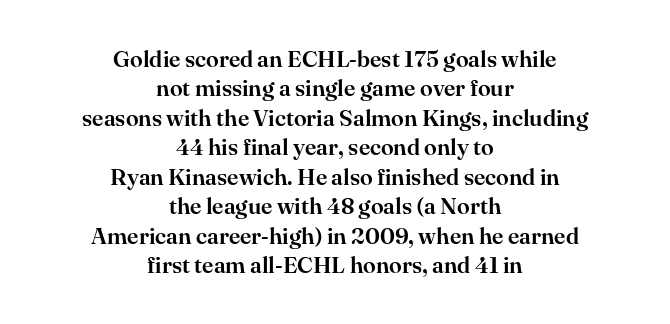
The image shows 23 px text type, upright; set centered, normal line spacing (1.28x), normal letter spacing, not underlined.
